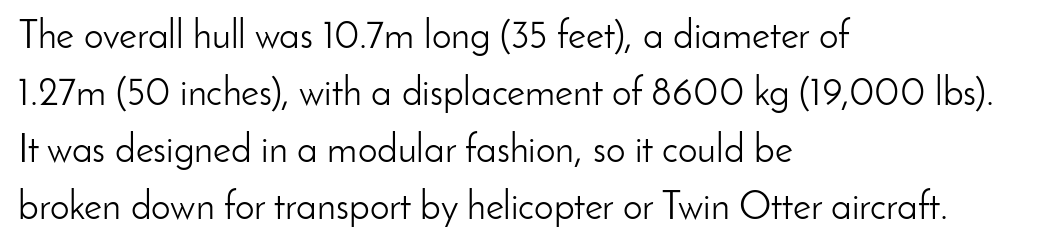
{"serif": "no", "italic": "no", "bold": "no", "weight": "light", "width": "normal", "stroke_contrast": "low", "x_height": "small", "monospaced": "no", "underline": "no", "align": "left", "line_spacing": "normal", "line_spacing_ratio": 1.46, "letter_spacing": "normal", "letter_spacing_em": 0.0, "glyph_px": 39}
